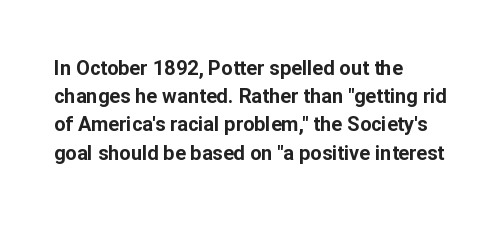
Upright lettering throughout. Each line starts at the same left margin while the right side varies. The passage shown has conventional tracking throughout. The glyphs have the mass of a bold cut. Summary of vertical rhythm: regular, with standard interline spacing. Words float on clear page, feet unadorned.
